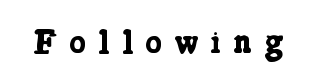
The image shows 34 px bold, condensed serif type; set unusually wide letter spacing (+0.37 em), not underlined; low stroke contrast and a medium x-height.
